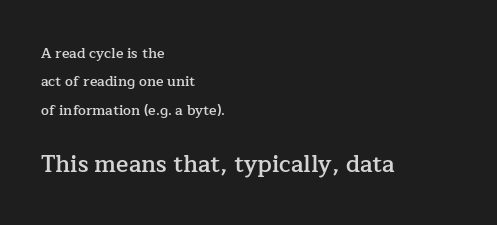
{"italic": "no", "bold": "semi", "underline": "no", "align": "left", "line_spacing": "loose", "line_spacing_ratio": 2.03, "letter_spacing": "normal", "letter_spacing_em": 0.0, "larger_block": "second", "size_ratio": 1.64, "glyph_px": 23}
